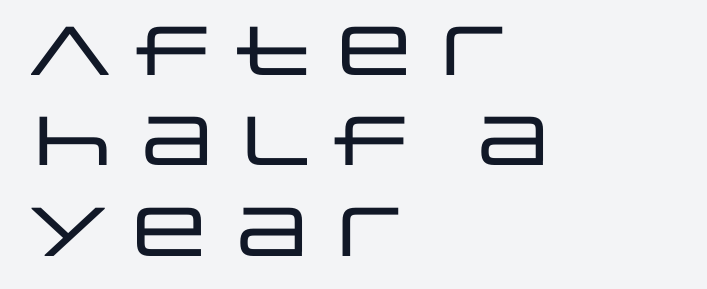
Short note: letters normally spaced. The rendering anchors every line to the left-hand side. Grotesque or geometric, the face here clearly has no serifs. Underline: absent. The typography opts for an upright posture over an oblique one. This sample keeps an unexceptional amount of space between lines.
